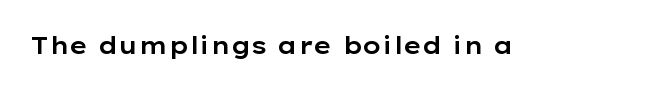
{"italic": "no", "underline": "no", "letter_spacing": "normal", "letter_spacing_em": 0.0, "glyph_px": 24}
